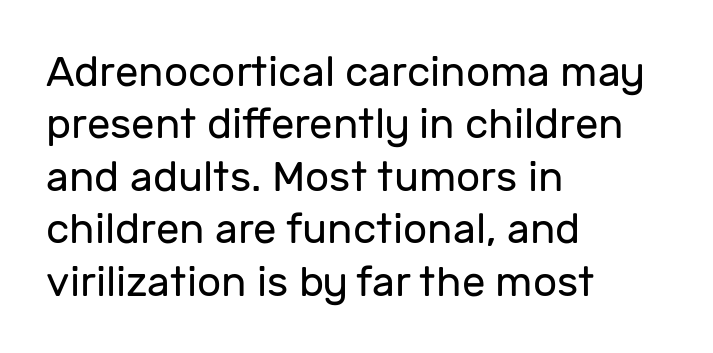
The image shows 42 px regular-weight sans-serif type, upright; set left-aligned, normal line spacing (1.25x), normal letter spacing, not underlined; low stroke contrast and a medium x-height.
